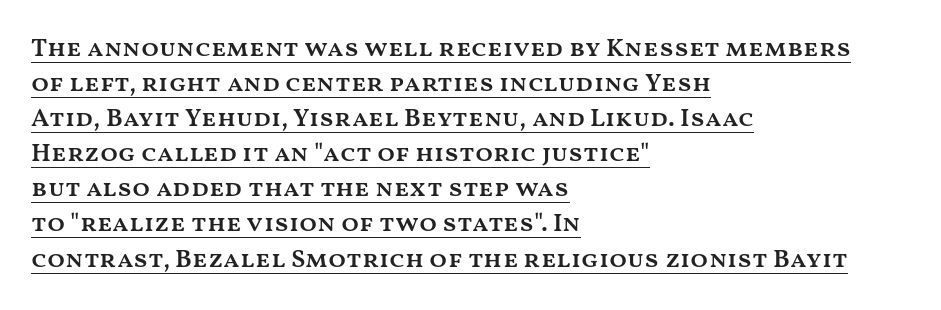
The image shows 26 px text type, upright; set left-aligned, normal line spacing (1.35x), normal letter spacing, underlined.
